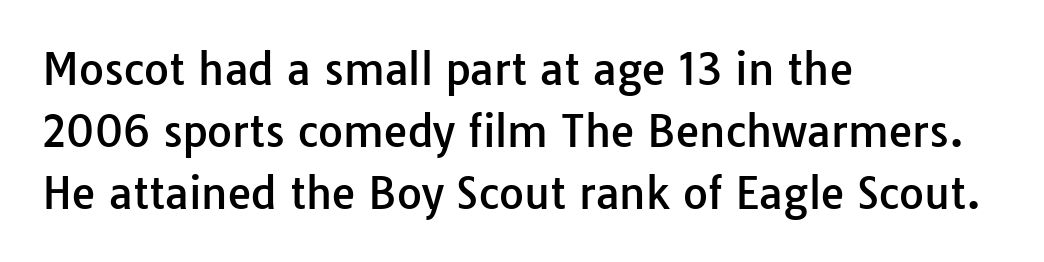
{"serif": "no", "italic": "no", "width": "normal", "stroke_contrast": "low", "x_height": "medium", "monospaced": "no", "underline": "no", "align": "left", "line_spacing": "normal", "line_spacing_ratio": 1.44, "letter_spacing": "normal", "letter_spacing_em": 0.0, "glyph_px": 43}
